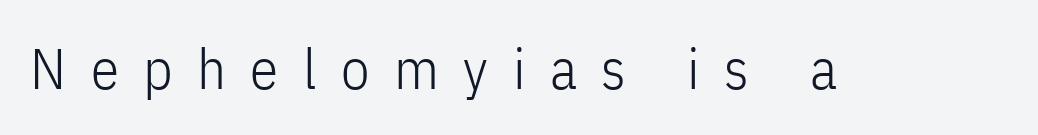
Q: Is the text bold? A: No.
Q: Is the text italic (slanted)? A: No, it is upright.
Q: Is the typeface a serif or a sans-serif typeface? A: Sans-serif.
Q: Is the text underlined? A: No.
Q: Is the spacing between letters normal or unusually wide? A: Unusually wide.
Q: Width (condensed, normal, or wide)? A: Condensed.
Q: Stroke contrast? A: Low.
Q: x-height? A: Medium.
Q: Monospaced? A: No.
